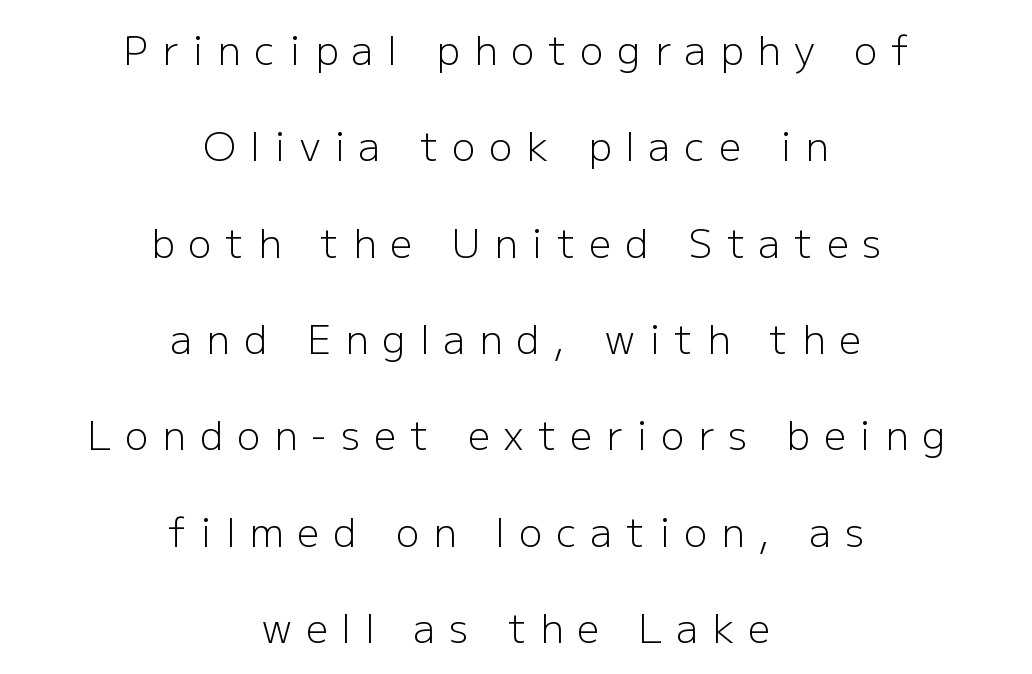
Q: Is the text bold? A: No.
Q: Is the text italic (slanted)? A: No, it is upright.
Q: Is the typeface a serif or a sans-serif typeface? A: Sans-serif.
Q: Is the text underlined? A: No.
Q: How is the paragraph aligned? A: Centered.
Q: Is the spacing between letters normal or unusually wide? A: Unusually wide.
Q: Is the spacing between lines tight, normal or loose? A: Loose.
Q: Width (condensed, normal, or wide)? A: Normal.
Q: Stroke contrast? A: Low.
Q: x-height? A: Medium.
Q: Monospaced? A: No.
